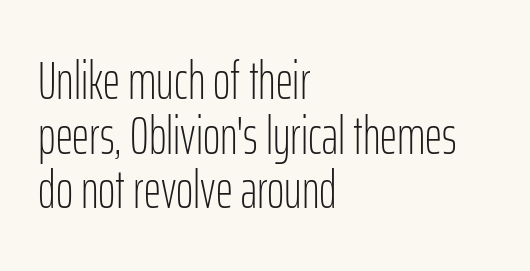
{"serif": "no", "italic": "no", "bold": "no", "weight": "light", "width": "condensed", "stroke_contrast": "low", "x_height": "medium", "monospaced": "no", "underline": "no", "align": "left", "line_spacing": "tight", "line_spacing_ratio": 1.03, "letter_spacing": "normal", "letter_spacing_em": 0.0, "glyph_px": 53}
